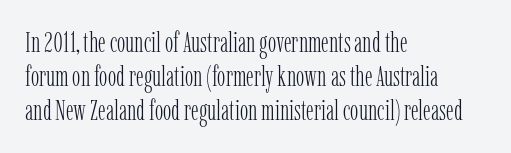
The image shows 28 px light, condensed serif type, upright; set left-aligned, line spacing 1.22x, normal letter spacing, not underlined; low stroke contrast and a medium x-height.
